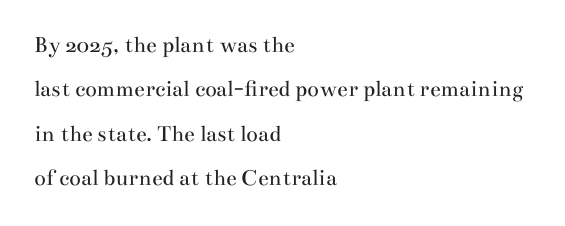
The image shows 24 px text type, upright; set left-aligned, line spacing 1.85x, normal letter spacing, not underlined.
